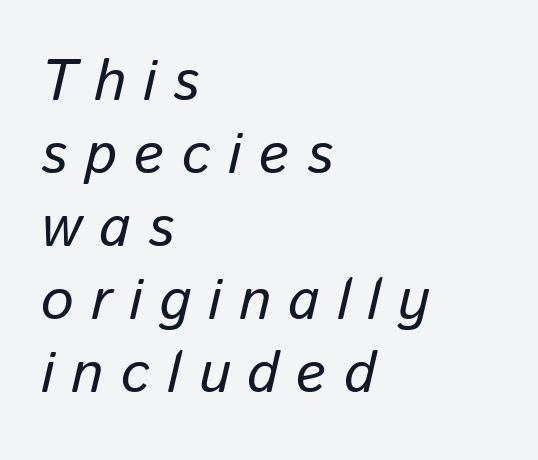
Q: Is the text bold? A: No.
Q: Is the text italic (slanted)? A: Yes, it leans right by about 13 degrees.
Q: Is the text underlined? A: No.
Q: How is the paragraph aligned? A: Left-aligned.
Q: Is the spacing between letters normal or unusually wide? A: Unusually wide.
Q: Is the spacing between lines tight, normal or loose? A: Normal.
Q: Width (condensed, normal, or wide)? A: Normal.
Q: Stroke contrast? A: Low.
Q: x-height? A: Medium.
Q: Monospaced? A: No.
